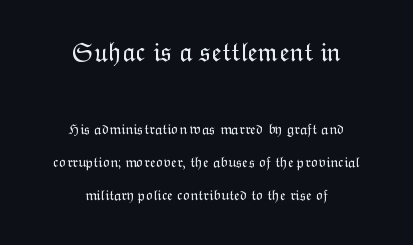
{"italic": "no", "bold": "no", "underline": "no", "align": "center", "line_spacing": "loose", "line_spacing_ratio": 2.2, "letter_spacing": "normal", "letter_spacing_em": 0.0, "larger_block": "first", "size_ratio": 1.8, "glyph_px": 27}
